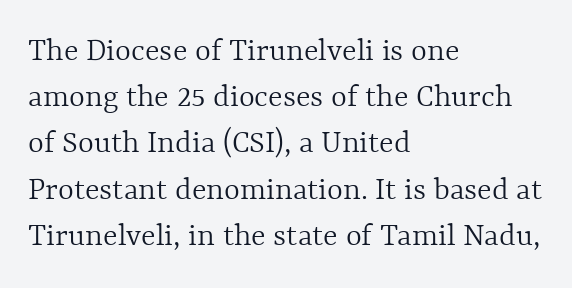
Q: Is the text bold? A: No.
Q: Is the text italic (slanted)? A: No, it is upright.
Q: Is the text underlined? A: No.
Q: How is the paragraph aligned? A: Left-aligned.
Q: Is the spacing between letters normal or unusually wide? A: Normal.
Q: Is the spacing between lines tight, normal or loose? A: Normal.
Q: Width (condensed, normal, or wide)? A: Normal.
Q: x-height? A: Medium.
Q: Monospaced? A: No.
